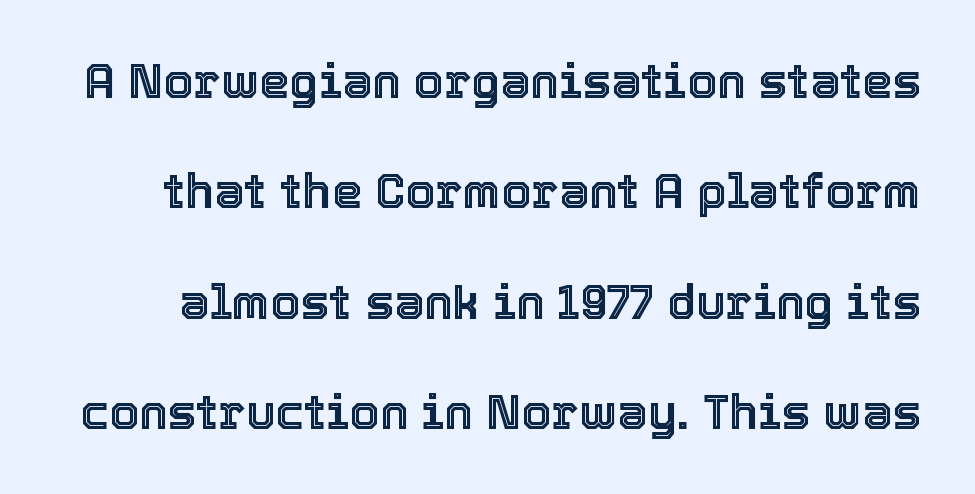
Underlining? Definitely not there. Is this a fixed-width face? No — the glyphs have proportional, varying widths. The specimen reads as upright at a glance. Nothing unusual about the tracking: characters are spaced as the font intends. These lines stand farther apart than default settings would place them.
